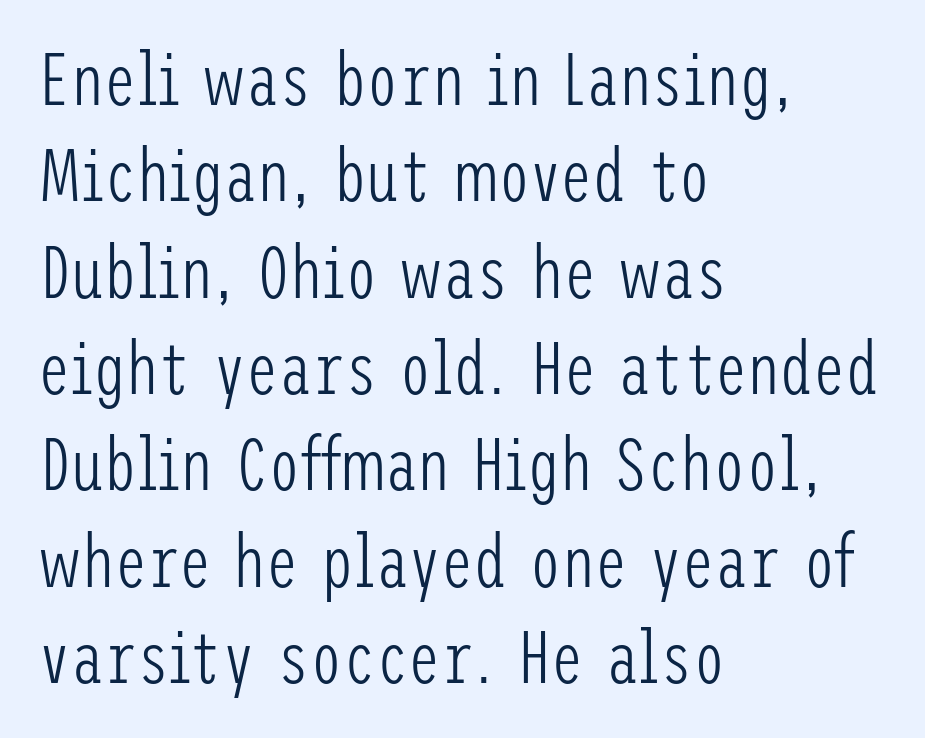
Q: Is the text bold? A: No.
Q: Is the text italic (slanted)? A: No, it is upright.
Q: Is the typeface a serif or a sans-serif typeface? A: Sans-serif.
Q: Is the text underlined? A: No.
Q: How is the paragraph aligned? A: Left-aligned.
Q: Is the spacing between letters normal or unusually wide? A: Normal.
Q: Is the spacing between lines tight, normal or loose? A: Normal.
Q: Width (condensed, normal, or wide)? A: Condensed.
Q: Stroke contrast? A: Low.
Q: x-height? A: Medium.
